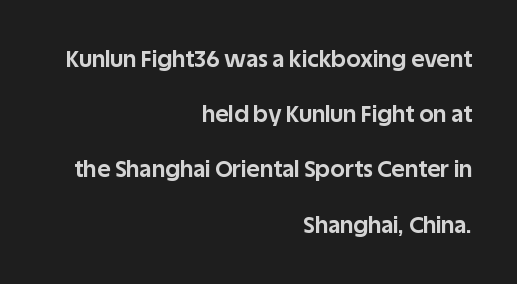
The image shows 23 px bold type, upright; set right-aligned, loose line spacing (2.4x), normal letter spacing, not underlined.
